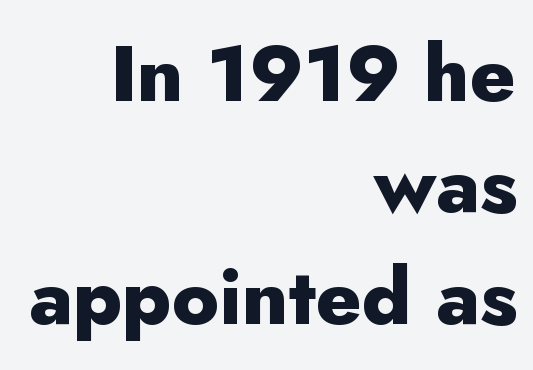
{"serif": "no", "italic": "no", "bold": "yes", "weight": "heavy", "width": "normal", "stroke_contrast": "low", "x_height": "small", "monospaced": "no", "underline": "no", "align": "right", "line_spacing": "normal", "line_spacing_ratio": 1.41, "letter_spacing": "normal", "letter_spacing_em": 0.0, "glyph_px": 79}
